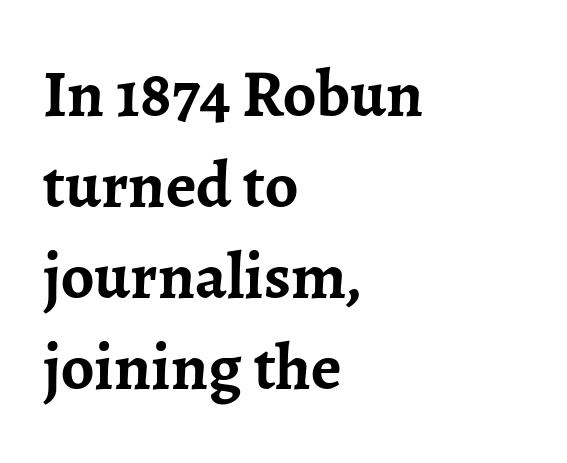
{"serif": "yes", "italic": "no", "bold": "yes", "weight": "semibold", "width": "normal", "stroke_contrast": "low", "x_height": "medium", "monospaced": "no", "underline": "no", "align": "left", "line_spacing": "normal", "line_spacing_ratio": 1.38, "letter_spacing": "normal", "letter_spacing_em": 0.0, "glyph_px": 66}
